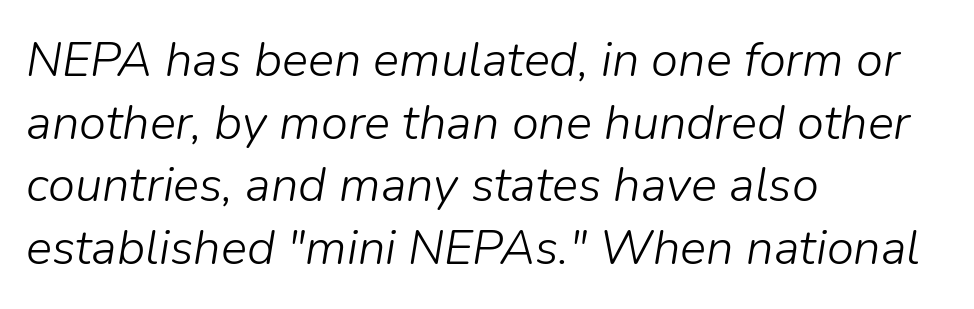
{"italic": "yes", "lean": "right", "slant_degrees": 9, "bold": "no", "weight": "light", "width": "normal", "stroke_contrast": "low", "x_height": "medium", "monospaced": "no", "underline": "no", "align": "left", "line_spacing": "normal", "line_spacing_ratio": 1.28, "letter_spacing": "normal", "letter_spacing_em": 0.0, "glyph_px": 49}
